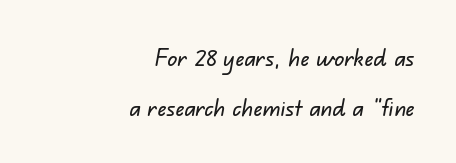
Q: Is the text underlined? A: No.
Q: How is the paragraph aligned? A: Right-aligned.
Q: Is the spacing between letters normal or unusually wide? A: Normal.
Q: Is the spacing between lines tight, normal or loose? A: Loose.
